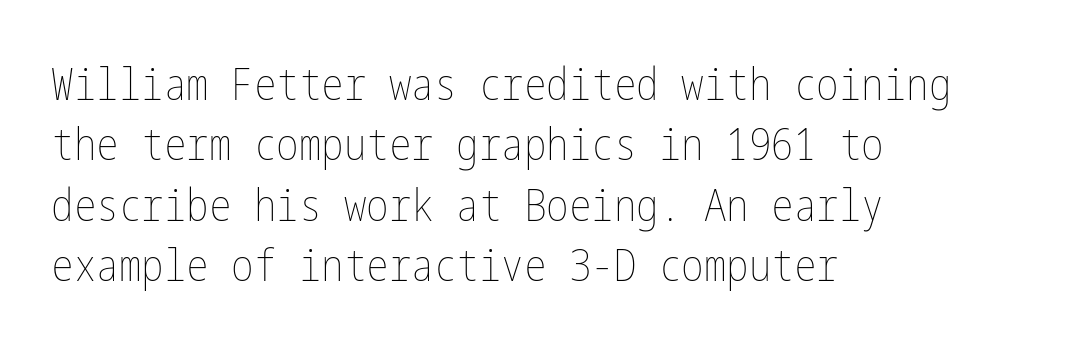
Q: Is the text bold? A: No.
Q: Is the text italic (slanted)? A: No, it is upright.
Q: Is the text underlined? A: No.
Q: How is the paragraph aligned? A: Left-aligned.
Q: Is the spacing between letters normal or unusually wide? A: Normal.
Q: Is the spacing between lines tight, normal or loose? A: Normal.
Q: Width (condensed, normal, or wide)? A: Condensed.
Q: Stroke contrast? A: Low.
Q: x-height? A: Medium.
